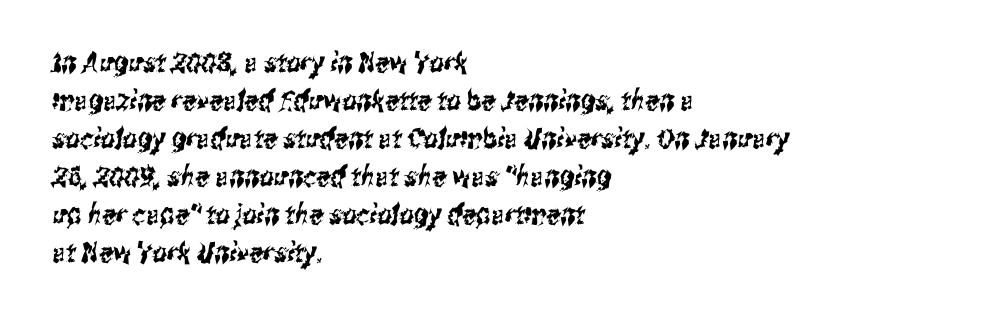
Q: Is the typeface a serif or a sans-serif typeface? A: Sans-serif.
Q: Is the text underlined? A: No.
Q: How is the paragraph aligned? A: Left-aligned.
Q: Is the spacing between letters normal or unusually wide? A: Normal.
Q: Is the spacing between lines tight, normal or loose? A: Normal.
Q: Width (condensed, normal, or wide)? A: Condensed.
Q: Stroke contrast? A: Medium.
Q: x-height? A: Medium.
Q: Monospaced? A: No.
